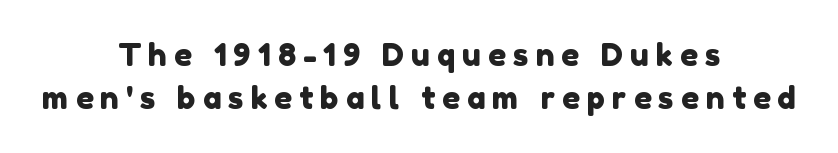
{"serif": "no", "width": "normal", "stroke_contrast": "low", "x_height": "medium", "monospaced": "no", "underline": "no", "align": "center", "line_spacing": "normal", "line_spacing_ratio": 1.4, "letter_spacing": "wide", "letter_spacing_em": 0.23, "glyph_px": 31}
